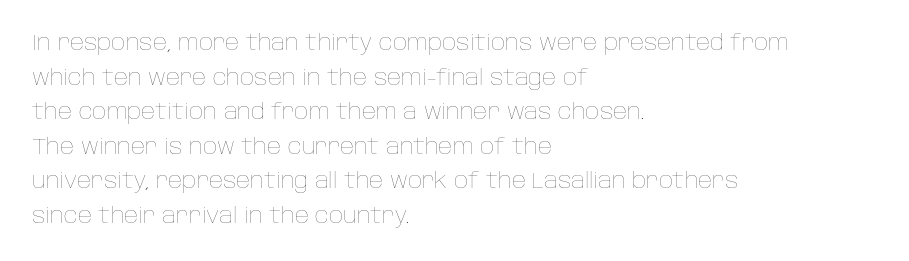
Which margin do the lines hug? The left one — the right edge is uneven. This is roman type, the default non-slanted kind. Summary of vertical rhythm: regular, with standard interline spacing. These glyphs show unthickened strokes, regular width or finer. The rendering keeps characters at their native spacing. The gap between lines stays unmarked.
